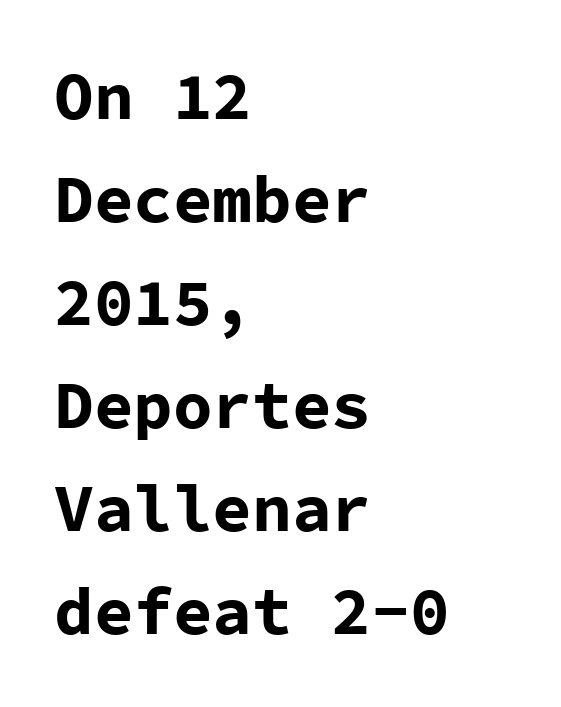
{"serif": "no", "italic": "no", "bold": "yes", "weight": "bold", "width": "normal", "stroke_contrast": "low", "x_height": "medium", "monospaced": "yes", "underline": "no", "align": "left", "line_spacing": "normal", "line_spacing_ratio": 1.56, "letter_spacing": "normal", "letter_spacing_em": 0.0, "glyph_px": 66}
